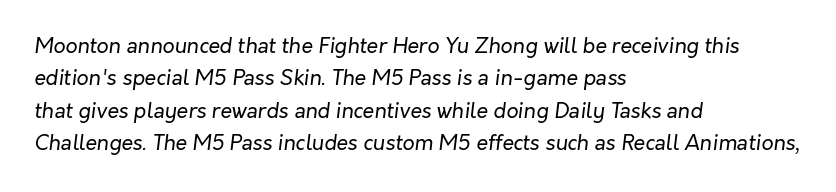
The image shows 21 px text type, italic (leaning right); set left-aligned, normal line spacing (1.54x), normal letter spacing, not underlined.
